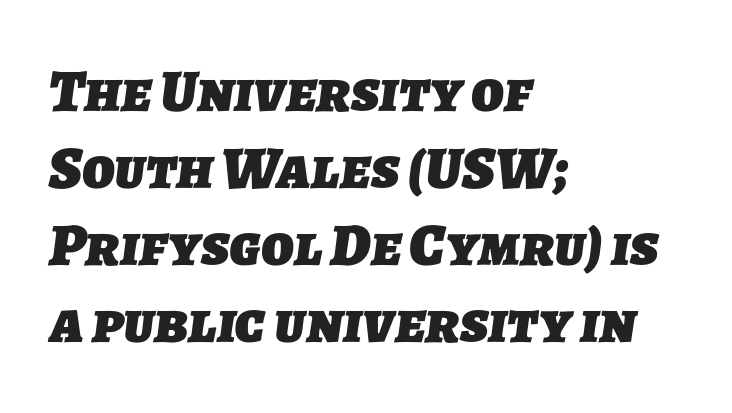
Q: Is the text bold? A: Yes.
Q: Is the typeface a serif or a sans-serif typeface? A: Sans-serif.
Q: Is the text underlined? A: No.
Q: How is the paragraph aligned? A: Left-aligned.
Q: Is the spacing between letters normal or unusually wide? A: Normal.
Q: Is the spacing between lines tight, normal or loose? A: Normal.
Q: Width (condensed, normal, or wide)? A: Normal.
Q: Stroke contrast? A: Low.
Q: x-height? A: Medium.
Q: Monospaced? A: No.
